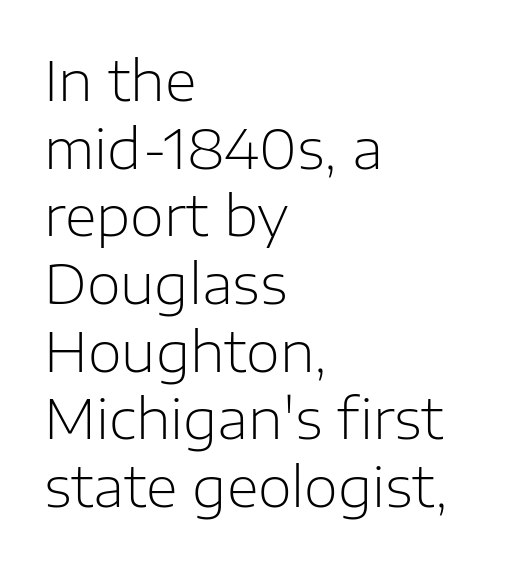
{"serif": "no", "italic": "no", "bold": "no", "weight": "light", "width": "normal", "stroke_contrast": "low", "x_height": "medium", "monospaced": "no", "underline": "no", "align": "left", "line_spacing_ratio": 1.23, "letter_spacing": "normal", "letter_spacing_em": 0.0, "glyph_px": 55}
